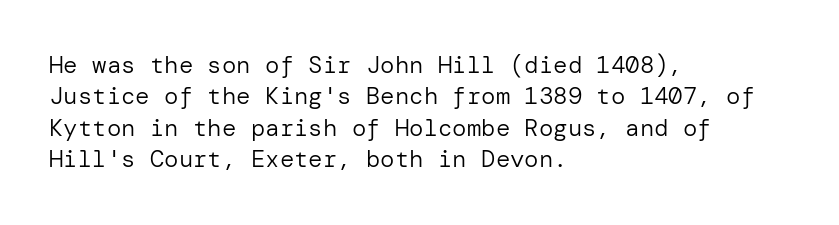
{"italic": "no", "bold": "no", "underline": "no", "align": "left", "line_spacing": "normal", "line_spacing_ratio": 1.31, "letter_spacing": "normal", "letter_spacing_em": 0.0, "glyph_px": 24}
